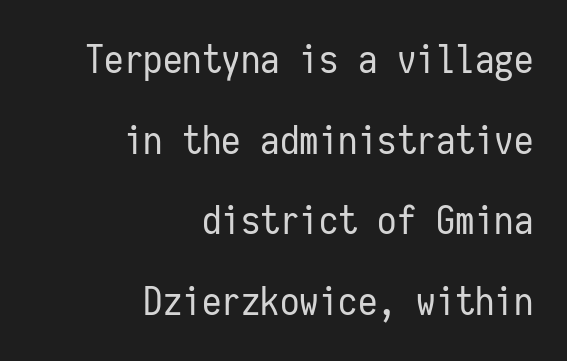
{"serif": "no", "italic": "no", "bold": "no", "weight": "regular", "width": "condensed", "stroke_contrast": "low", "x_height": "medium", "monospaced": "yes", "underline": "no", "align": "right", "line_spacing": "loose", "line_spacing_ratio": 2.07, "letter_spacing": "normal", "letter_spacing_em": 0.0, "glyph_px": 39}
